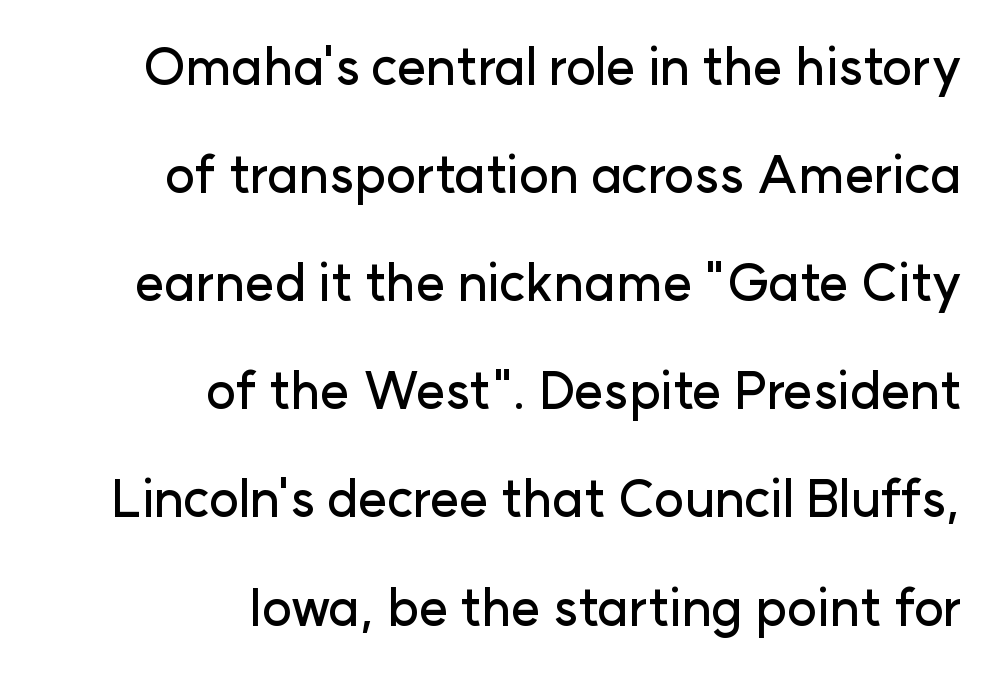
Q: Is the text italic (slanted)? A: No, it is upright.
Q: Is the typeface a serif or a sans-serif typeface? A: Sans-serif.
Q: Is the text underlined? A: No.
Q: How is the paragraph aligned? A: Right-aligned.
Q: Is the spacing between letters normal or unusually wide? A: Normal.
Q: Is the spacing between lines tight, normal or loose? A: Loose.
Q: Width (condensed, normal, or wide)? A: Normal.
Q: Stroke contrast? A: Low.
Q: x-height? A: Medium.
Q: Monospaced? A: No.
